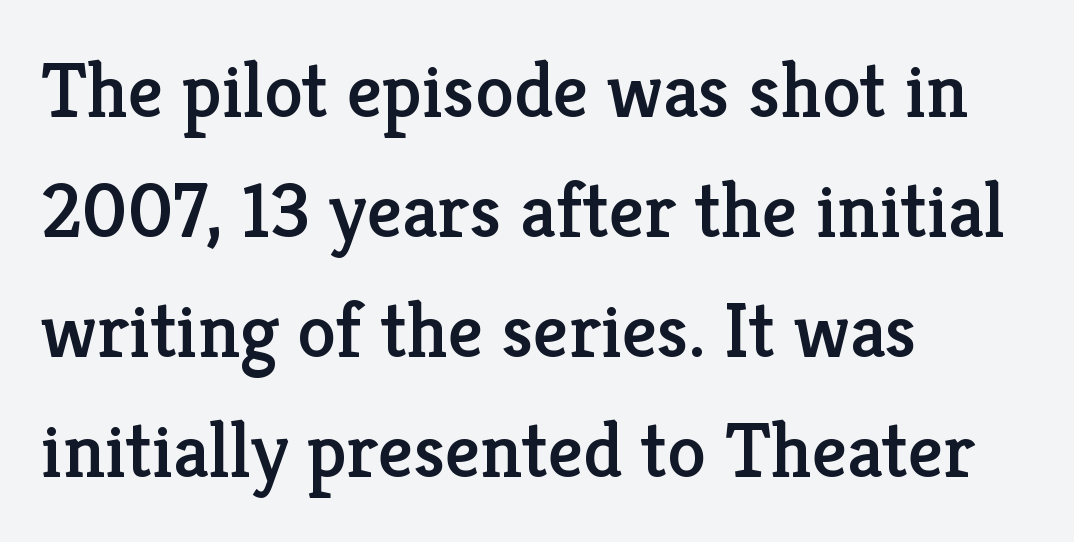
Q: Is the text italic (slanted)? A: No, it is upright.
Q: Is the typeface a serif or a sans-serif typeface? A: Serif.
Q: Is the text underlined? A: No.
Q: How is the paragraph aligned? A: Left-aligned.
Q: Is the spacing between letters normal or unusually wide? A: Normal.
Q: Is the spacing between lines tight, normal or loose? A: Normal.
Q: Width (condensed, normal, or wide)? A: Normal.
Q: Stroke contrast? A: Low.
Q: x-height? A: Medium.
Q: Monospaced? A: No.
